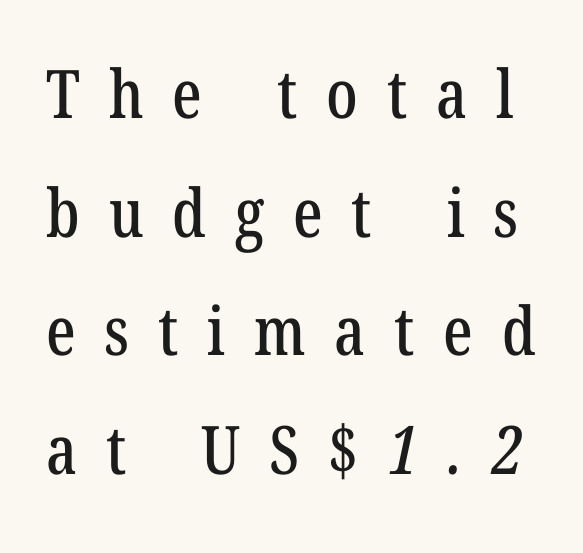
{"serif": "yes", "width": "condensed", "stroke_contrast": "low", "x_height": "medium", "monospaced": "no", "underline": "no", "line_spacing_ratio": 1.77, "letter_spacing": "wide", "letter_spacing_em": 0.43, "glyph_px": 67}
